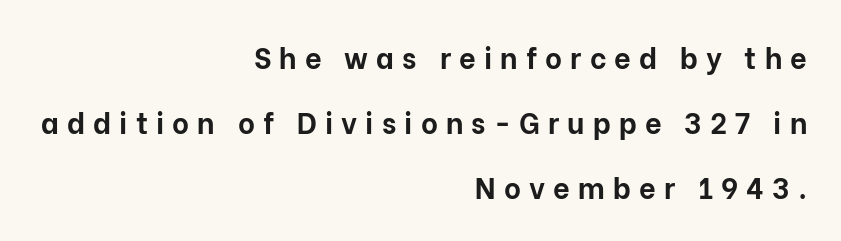
The image shows 29 px bold sans-serif type, upright; set right-aligned, loose line spacing (2.24x), unusually wide letter spacing (+0.28 em), not underlined; low stroke contrast and a medium x-height.
